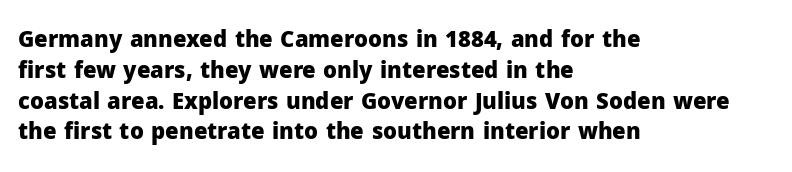
The image shows 22 px bold type, upright; set left-aligned, normal line spacing (1.4x), normal letter spacing, not underlined.
